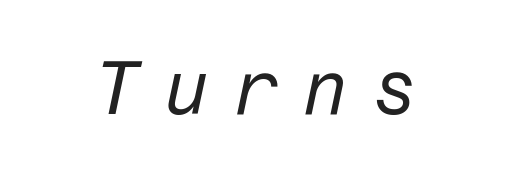
Q: Is the text bold? A: No.
Q: Is the text italic (slanted)? A: Yes, it leans right by about 12 degrees.
Q: Is the text underlined? A: No.
Q: Is the spacing between letters normal or unusually wide? A: Unusually wide.
Q: Width (condensed, normal, or wide)? A: Normal.
Q: Stroke contrast? A: Low.
Q: x-height? A: Medium.
